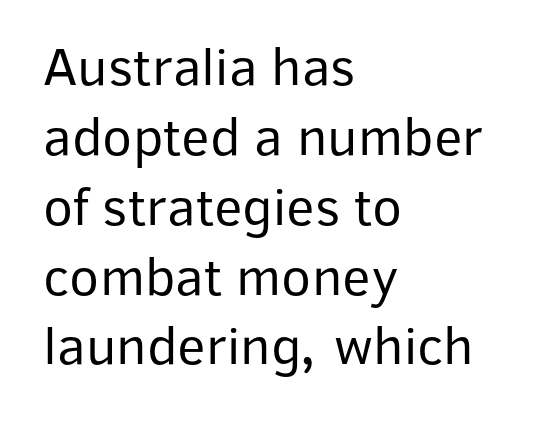
{"serif": "no", "italic": "no", "bold": "no", "weight": "regular", "width": "normal", "stroke_contrast": "low", "x_height": "medium", "monospaced": "no", "underline": "no", "align": "left", "line_spacing": "normal", "line_spacing_ratio": 1.27, "letter_spacing": "normal", "letter_spacing_em": 0.0, "glyph_px": 55}
